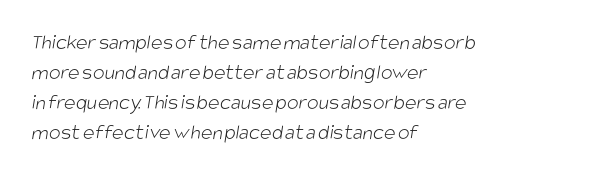
Q: Is the text bold? A: No.
Q: Is the text underlined? A: No.
Q: How is the paragraph aligned? A: Left-aligned.
Q: Is the spacing between letters normal or unusually wide? A: Normal.
Q: Is the spacing between lines tight, normal or loose? A: Normal.
